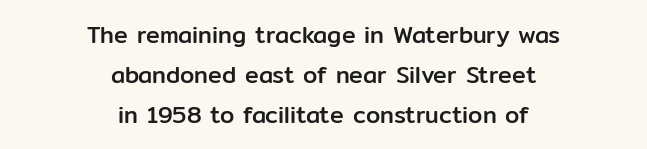
The letterforms sit shoulder to shoulder at normal distance. Quick note: not italic, upright. Underline: absent. Each line is balanced around a shared central axis.
